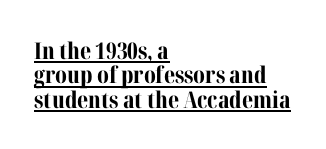
{"italic": "no", "bold": "yes", "underline": "yes", "align": "left", "line_spacing": "tight", "line_spacing_ratio": 1.06, "letter_spacing": "normal", "letter_spacing_em": 0.0, "glyph_px": 23}
